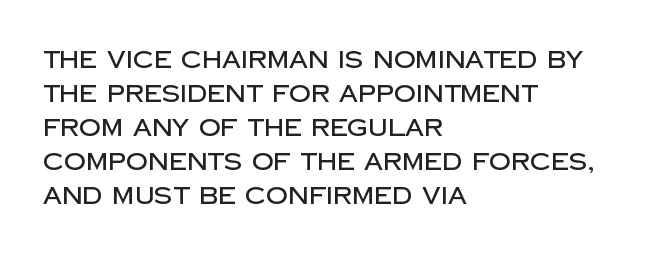
Each word holds together tightly as a unit, with standard inter-letter gaps. Horizontally, the lines are justified to the leading edge only. Check the space under the baseline: it is left empty. Leading matches the norm, producing a regular column.
